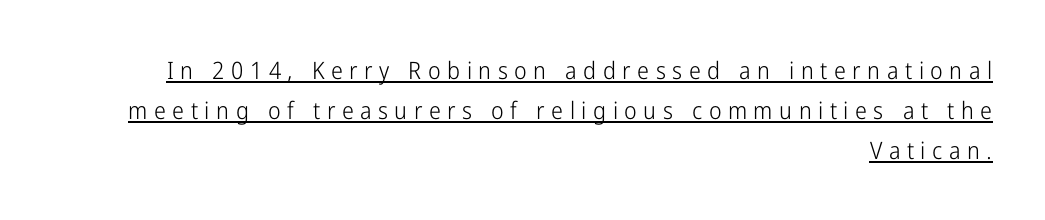
The image shows 24 px text type, upright; set right-aligned, normal line spacing (1.66x), unusually wide letter spacing (+0.27 em), underlined.
